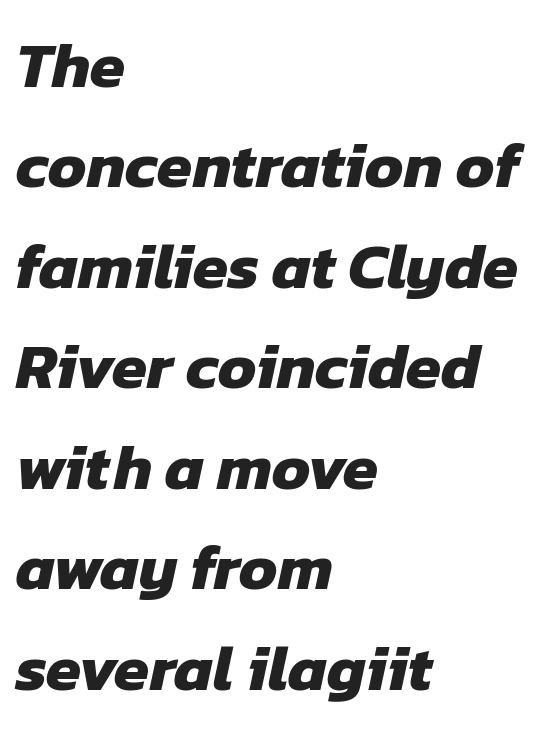
The image shows 64 px heavy sans-serif type; set left-aligned, normal line spacing (1.57x), normal letter spacing, not underlined; low stroke contrast and a medium x-height.
